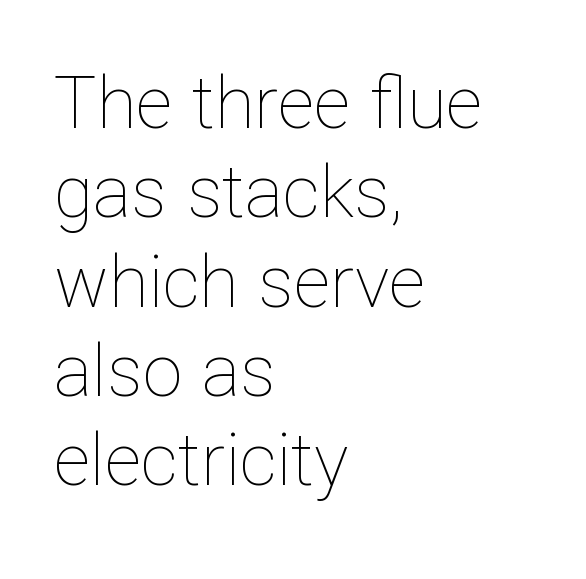
The image shows 72 px thin type, upright; set left-aligned, line spacing 1.24x, normal letter spacing, not underlined; low stroke contrast and a medium x-height.
